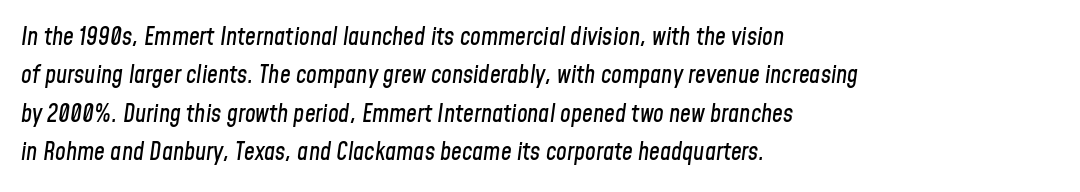
The words here are not underlined. Default kerning and tracking; the words read as compact shapes. Yep, that's italic — everything's leaning. All the whitespace from short lines collects on the right. These lines sit exactly where default settings would place them.
